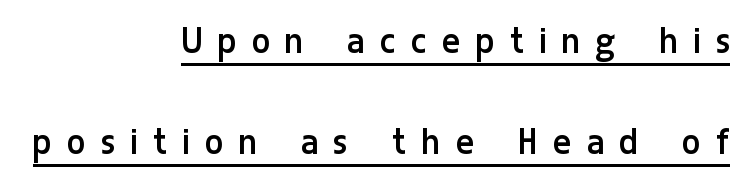
{"serif": "no", "italic": "no", "bold": "no", "weight": "regular", "width": "condensed", "stroke_contrast": "low", "x_height": "medium", "monospaced": "no", "underline": "yes", "align": "right", "line_spacing": "loose", "line_spacing_ratio": 2.4, "letter_spacing": "wide", "letter_spacing_em": 0.4, "glyph_px": 42}
